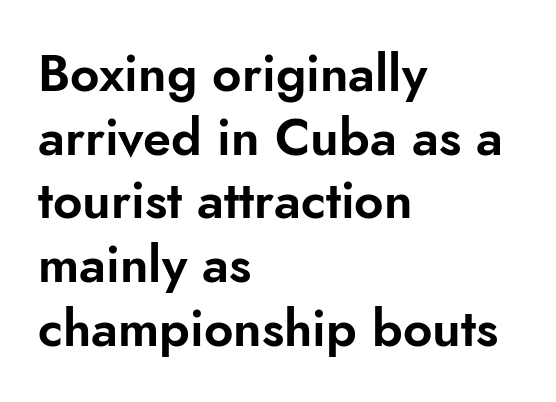
{"serif": "no", "italic": "no", "width": "normal", "stroke_contrast": "low", "x_height": "small", "monospaced": "no", "underline": "no", "align": "left", "line_spacing": "normal", "line_spacing_ratio": 1.25, "letter_spacing": "normal", "letter_spacing_em": 0.0, "glyph_px": 51}
